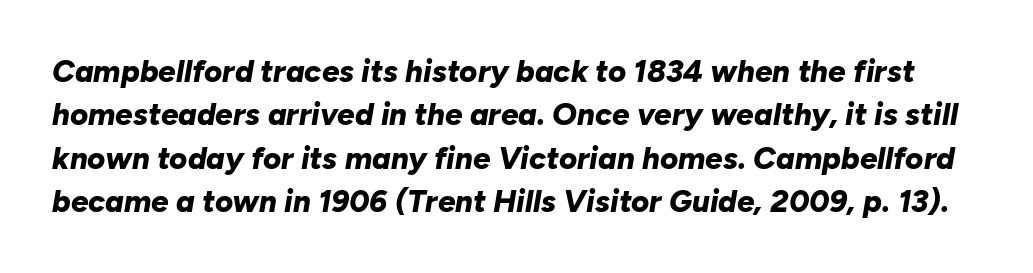
Heavy, bold letterforms. Italic: yes, the glyphs are oblique. Looks like regular typesetting: each glyph gets only the width it needs. No extra tracking has been applied to these lines.
